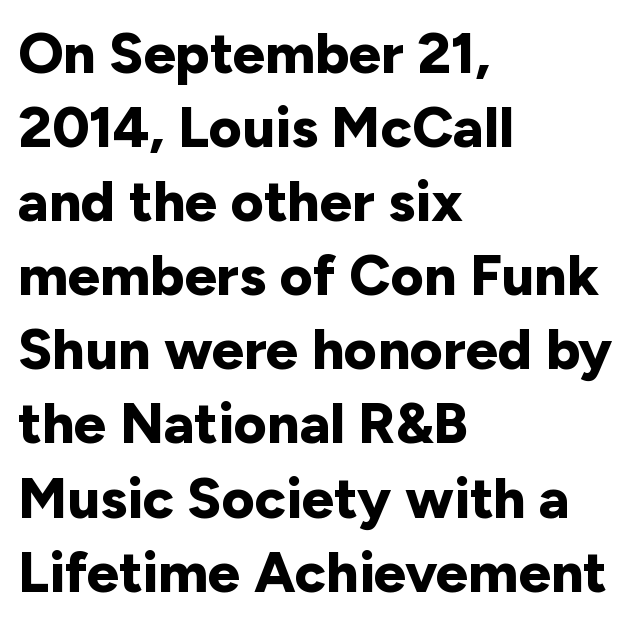
Designer's note — italics off, roman on. Here the designer chose a conventional face with non-uniform glyph widths. The zone under the glyphs is completely vacant. This rendering employs a face without finishing strokes, i.e., a sans-serif. Line beginnings align vertically; line endings do not. I'd describe the lettering as bold — thick and assertive.
